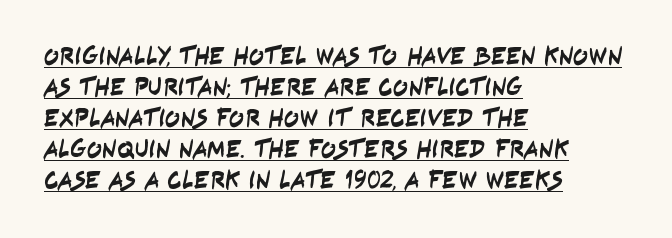
Q: Is the text underlined? A: Yes.
Q: How is the paragraph aligned? A: Left-aligned.
Q: Is the spacing between letters normal or unusually wide? A: Normal.
